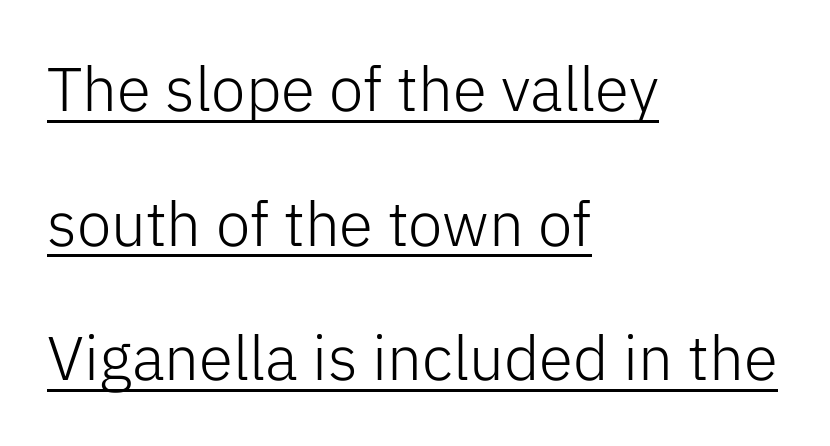
The image shows 62 px light sans-serif type, upright; set left-aligned, loose line spacing (2.17x), normal letter spacing, underlined; low stroke contrast and a medium x-height.
